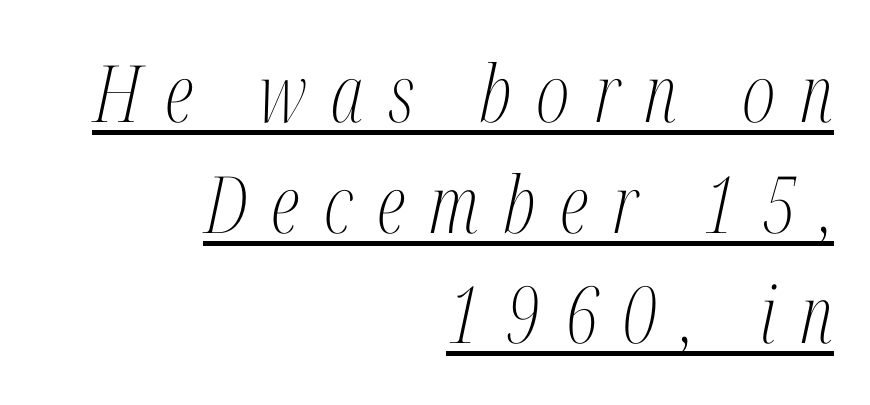
Designer's note — italics engaged. The rendering uses a moderate line-height, typical for paragraphs. Typeset ragged left — the right edge is the straight one. Looks like someone drew a line under every word here.
